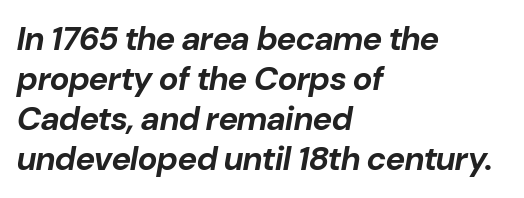
Q: Is the text bold? A: Yes.
Q: Is the text italic (slanted)? A: Yes, it leans right by about 10 degrees.
Q: Is the text underlined? A: No.
Q: How is the paragraph aligned? A: Left-aligned.
Q: Is the spacing between letters normal or unusually wide? A: Normal.
Q: Width (condensed, normal, or wide)? A: Normal.
Q: Stroke contrast? A: Low.
Q: x-height? A: Medium.
Q: Monospaced? A: No.
